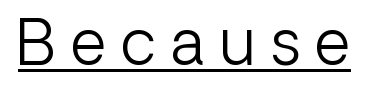
The line texture is sparse and dotted thanks to wide tracking. Think of a printed novel: that variable character pitch is what you see here. The typeface chosen for these lines omits serifs. Caption: lettering with a line underneath.
